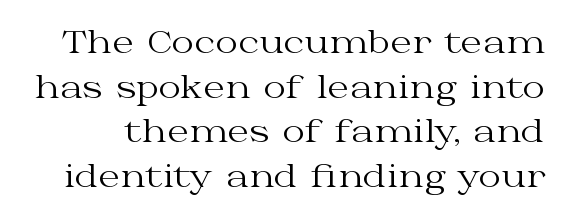
The image shows 31 px regular-weight, wide serif type, upright; set normal line spacing (1.44x), normal letter spacing, not underlined; medium stroke contrast and a medium x-height.
